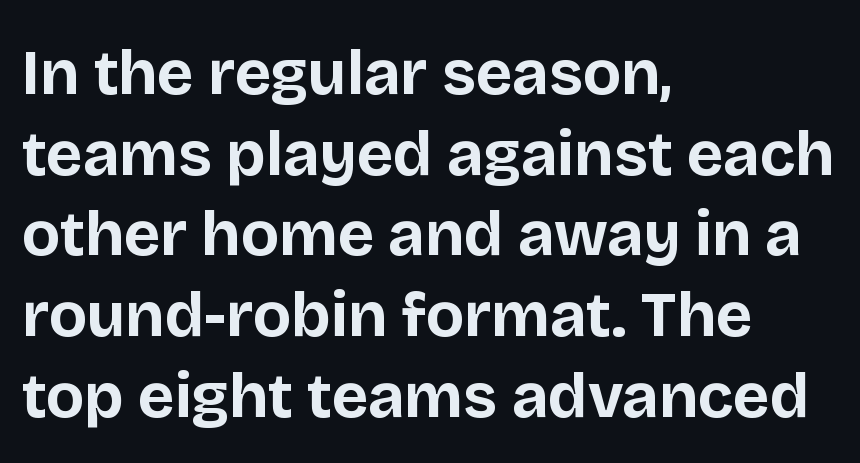
Q: Is the text bold? A: Yes.
Q: Is the text italic (slanted)? A: No, it is upright.
Q: Is the typeface a serif or a sans-serif typeface? A: Sans-serif.
Q: Is the text underlined? A: No.
Q: How is the paragraph aligned? A: Left-aligned.
Q: Is the spacing between letters normal or unusually wide? A: Normal.
Q: Is the spacing between lines tight, normal or loose? A: Normal.
Q: Width (condensed, normal, or wide)? A: Normal.
Q: Stroke contrast? A: Low.
Q: x-height? A: Large.
Q: Monospaced? A: No.
